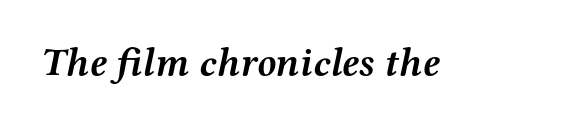
The image shows 39 px semibold, wide serif type, italic (leaning right); set normal letter spacing, not underlined; medium stroke contrast and a medium x-height.
